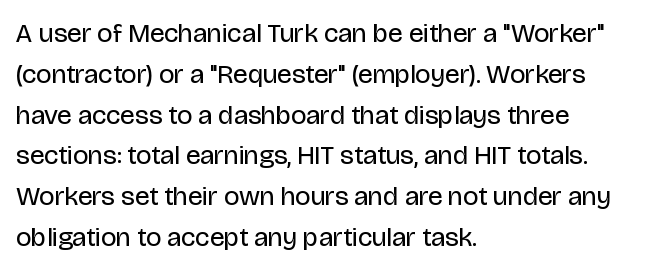
{"italic": "no", "bold": "no", "underline": "no", "align": "left", "line_spacing": "normal", "line_spacing_ratio": 1.51, "letter_spacing": "normal", "letter_spacing_em": 0.0, "glyph_px": 27}
